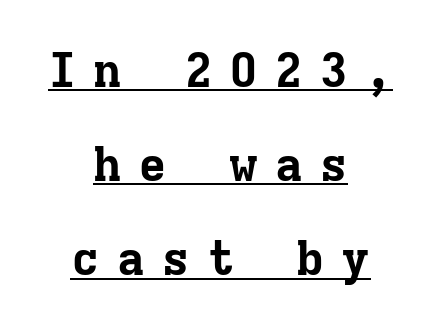
Pretty heavy lettering here — definitely bold. Looks like terminal output: every glyph gets an equal slot. Underline: present. Horizontal bands of white between lines are thick stripes. A typesetter would call this heavily tracked-out type.
